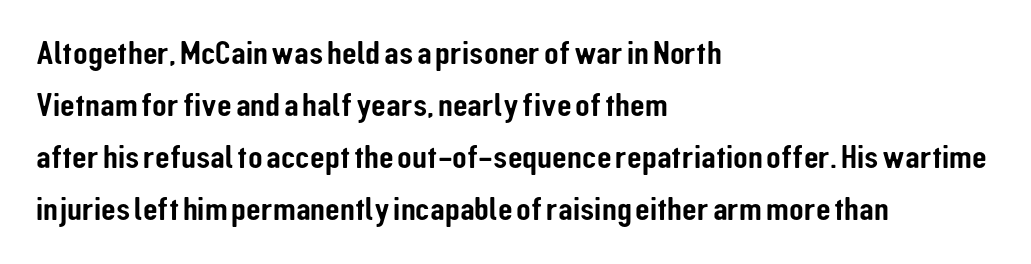
Q: Is the text italic (slanted)? A: No, it is upright.
Q: Is the typeface a serif or a sans-serif typeface? A: Sans-serif.
Q: Is the text underlined? A: No.
Q: How is the paragraph aligned? A: Left-aligned.
Q: Is the spacing between letters normal or unusually wide? A: Normal.
Q: Is the spacing between lines tight, normal or loose? A: Normal.
Q: Width (condensed, normal, or wide)? A: Condensed.
Q: Stroke contrast? A: Low.
Q: x-height? A: Medium.
Q: Monospaced? A: No.
